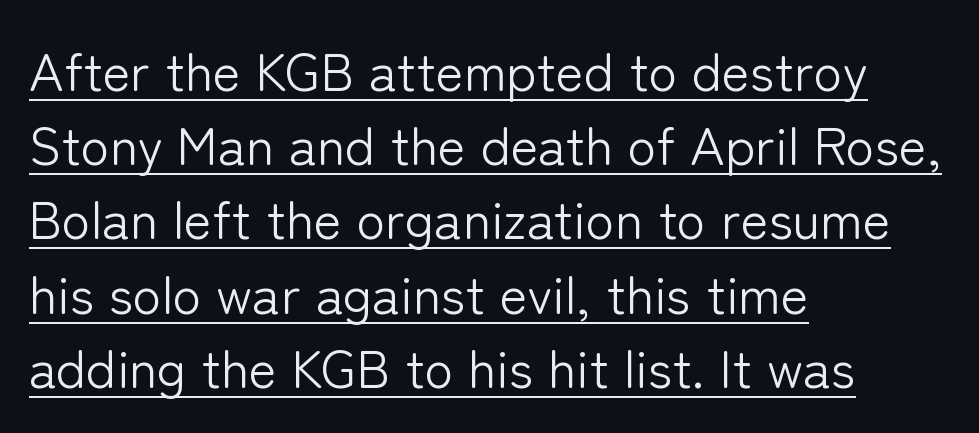
If you drew a line through each stem, it would be perfectly vertical. This rendering employs a face without finishing strokes, i.e., a sans-serif. Weight class: somewhere from thin through regular. The rendering anchors every line to the left-hand side. Emphasis is given by a line drawn under the lettering. The rendering uses natural spacing where letterforms have individual widths.
